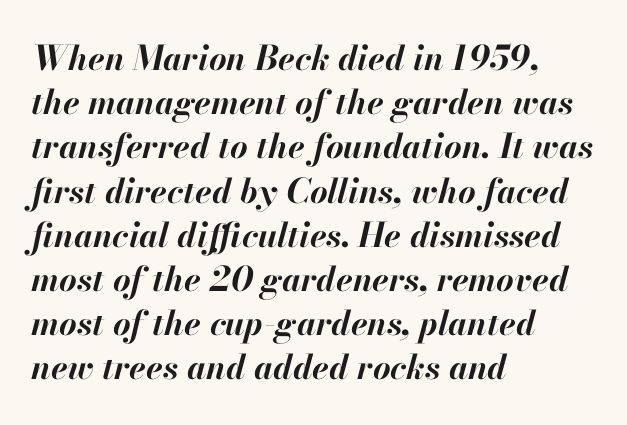
Q: Is the text bold? A: Yes.
Q: Is the text italic (slanted)? A: Yes, it leans right by about 13 degrees.
Q: Is the text underlined? A: No.
Q: How is the paragraph aligned? A: Left-aligned.
Q: Is the spacing between letters normal or unusually wide? A: Normal.
Q: Is the spacing between lines tight, normal or loose? A: Normal.
Q: Width (condensed, normal, or wide)? A: Normal.
Q: Stroke contrast? A: High.
Q: x-height? A: Small.
Q: Monospaced? A: No.
